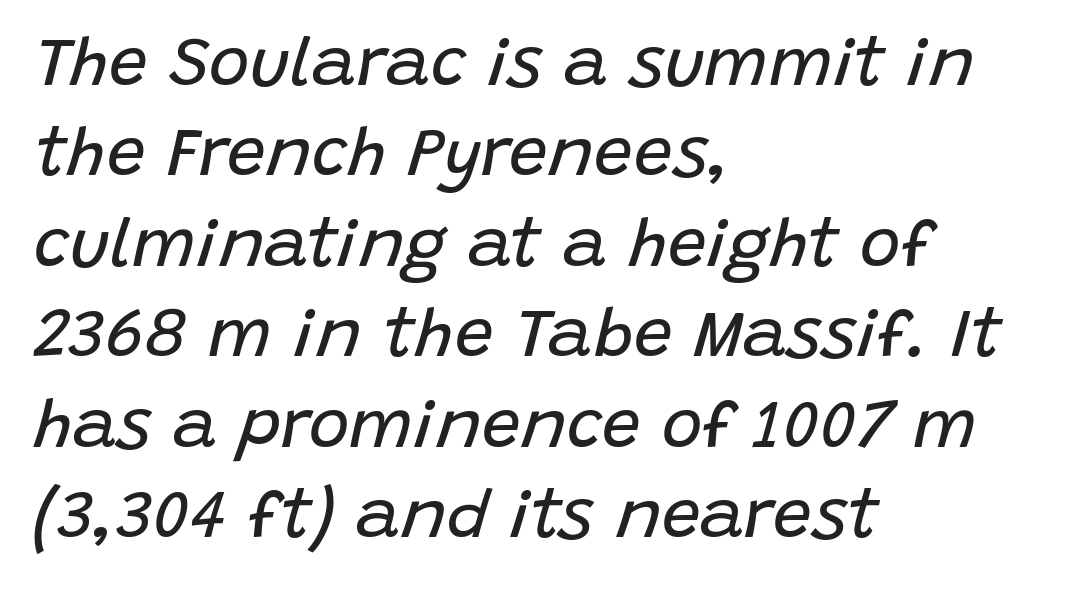
{"italic": "yes", "lean": "right", "slant_degrees": 15, "bold": "no", "weight": "regular", "width": "normal", "stroke_contrast": "low", "x_height": "large", "monospaced": "no", "underline": "no", "align": "left", "line_spacing": "normal", "line_spacing_ratio": 1.31, "letter_spacing": "normal", "letter_spacing_em": 0.0, "glyph_px": 69}
